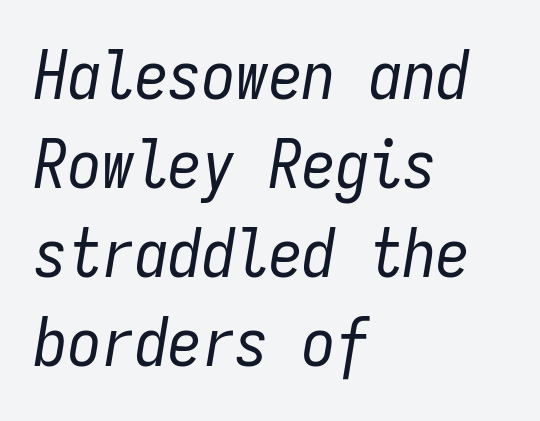
Q: Is the text bold? A: No.
Q: Is the text italic (slanted)? A: Yes, it leans right by about 9 degrees.
Q: Is the text underlined? A: No.
Q: How is the paragraph aligned? A: Left-aligned.
Q: Is the spacing between letters normal or unusually wide? A: Normal.
Q: Is the spacing between lines tight, normal or loose? A: Normal.
Q: Width (condensed, normal, or wide)? A: Condensed.
Q: Stroke contrast? A: Low.
Q: x-height? A: Medium.
Q: Monospaced? A: Yes.
